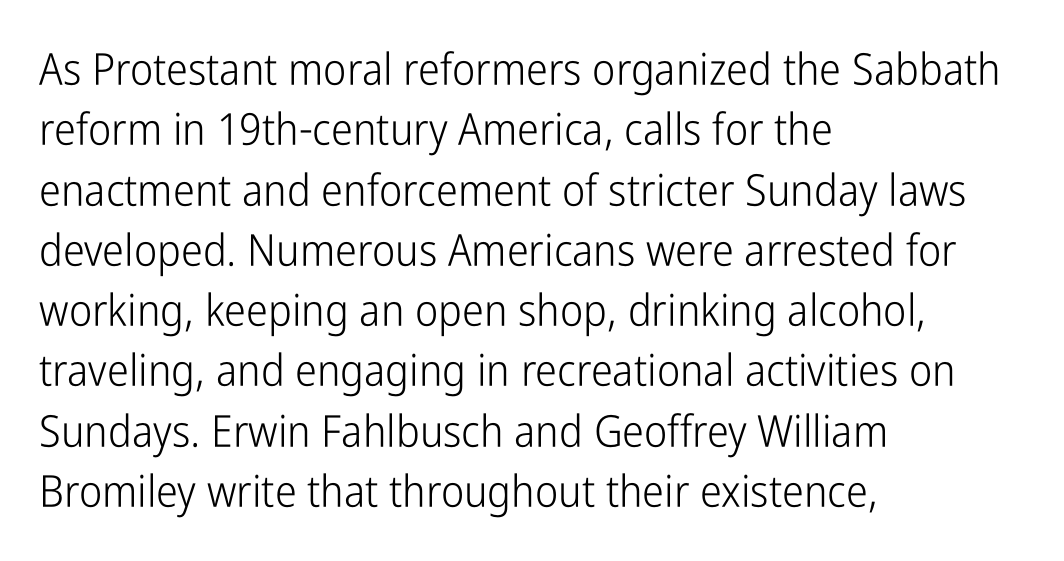
Q: Is the text bold? A: No.
Q: Is the text italic (slanted)? A: No, it is upright.
Q: Is the typeface a serif or a sans-serif typeface? A: Sans-serif.
Q: Is the text underlined? A: No.
Q: How is the paragraph aligned? A: Left-aligned.
Q: Is the spacing between letters normal or unusually wide? A: Normal.
Q: Is the spacing between lines tight, normal or loose? A: Normal.
Q: Width (condensed, normal, or wide)? A: Condensed.
Q: Stroke contrast? A: Low.
Q: x-height? A: Medium.
Q: Monospaced? A: No.
